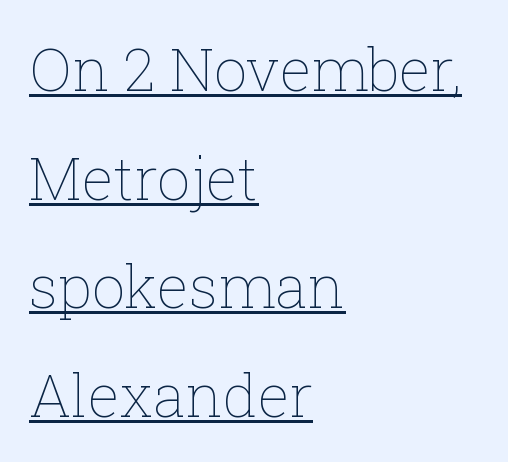
Stem width sits at or under what a default text font uses. Characters remain perfectly vertical along every line. Varying glyph widths throughout — classic text-font behaviour. Underline: present. The typesetter chose a ragged-right arrangement here.
